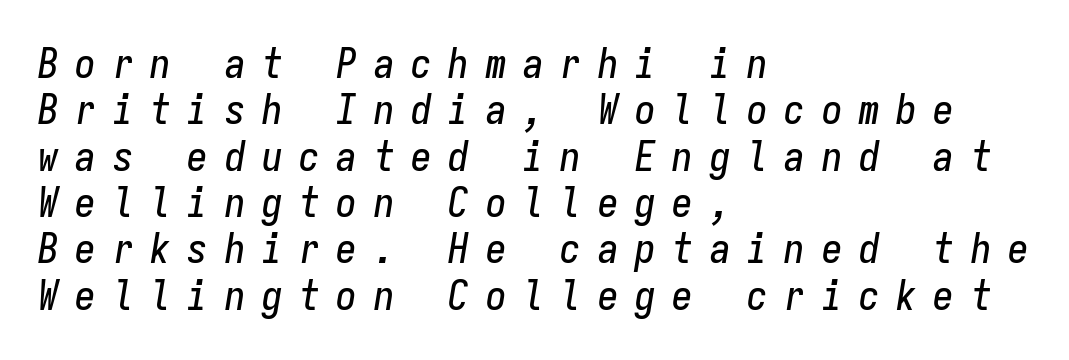
{"italic": "yes", "lean": "right", "slant_degrees": 9, "width": "condensed", "stroke_contrast": "low", "x_height": "medium", "monospaced": "yes", "underline": "no", "align": "left", "line_spacing": "tight", "line_spacing_ratio": 1.13, "letter_spacing": "wide", "letter_spacing_em": 0.41, "glyph_px": 41}
